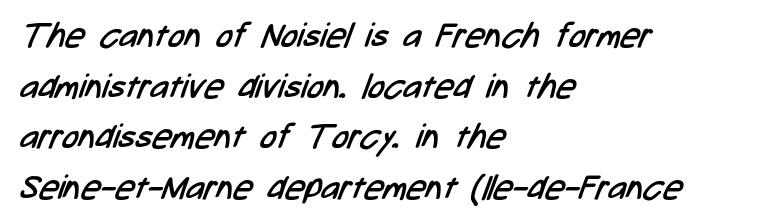
Q: Is the text bold? A: No.
Q: Is the typeface a serif or a sans-serif typeface? A: Sans-serif.
Q: Is the text underlined? A: No.
Q: How is the paragraph aligned? A: Left-aligned.
Q: Is the spacing between letters normal or unusually wide? A: Normal.
Q: Is the spacing between lines tight, normal or loose? A: Normal.
Q: Width (condensed, normal, or wide)? A: Condensed.
Q: Stroke contrast? A: Low.
Q: x-height? A: Medium.
Q: Monospaced? A: No.
